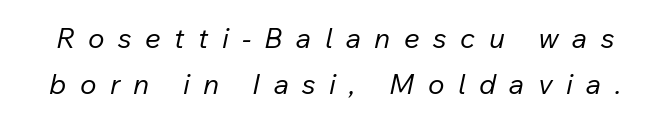
The image shows 28 px regular-weight type, italic (leaning right); set normal line spacing (1.63x), unusually wide letter spacing (+0.48 em), not underlined; low stroke contrast and a medium x-height.
